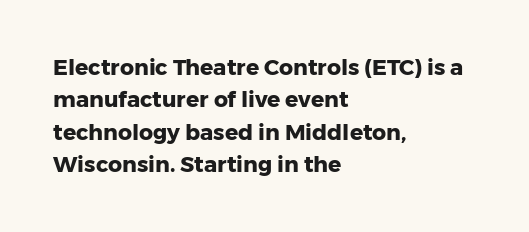
The image shows 22 px bold type, upright; set left-aligned, normal line spacing (1.47x), normal letter spacing, not underlined.
